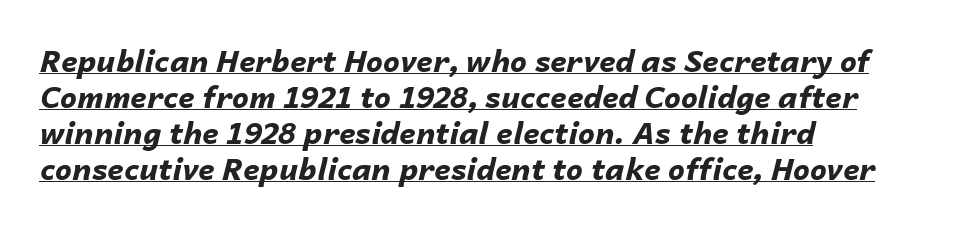
{"italic": "yes", "lean": "right", "slant_degrees": 14, "bold": "yes", "weight": "bold", "width": "normal", "stroke_contrast": "low", "x_height": "medium", "monospaced": "no", "underline": "yes", "align": "left", "line_spacing_ratio": 1.2, "letter_spacing": "normal", "letter_spacing_em": 0.0, "glyph_px": 30}
